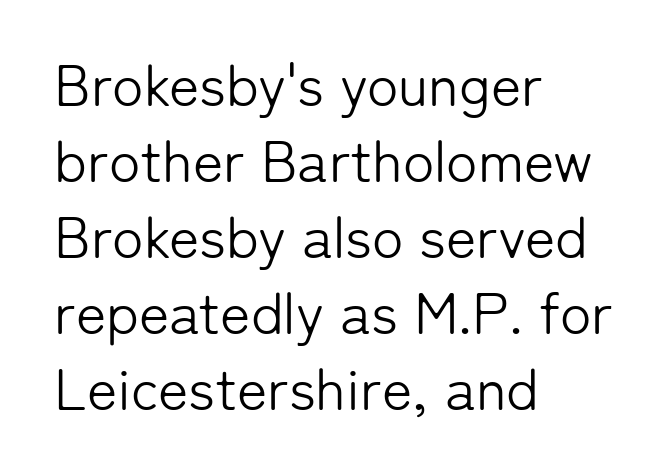
These lines are rendered in a variable-pitch font. The tracking reads as untouched default to a designer's eye. The gap between lines stays unmarked. Check where the strokes stop: nothing finishes them off — pure sans. Interline gaps are of average width in this sample.
